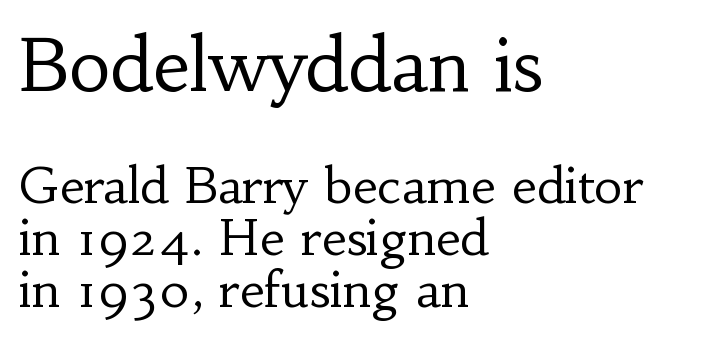
Plain, unruled lines of type. Letter spacing: default. The passage shown is typed in a proportional face where columns would drift. The typesetter chose a ragged-right arrangement here.
